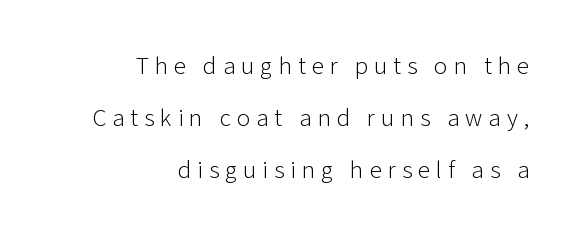
{"italic": "no", "bold": "no", "underline": "no", "align": "right", "line_spacing": "loose", "line_spacing_ratio": 2.08, "letter_spacing": "wide", "letter_spacing_em": 0.24, "glyph_px": 25}
